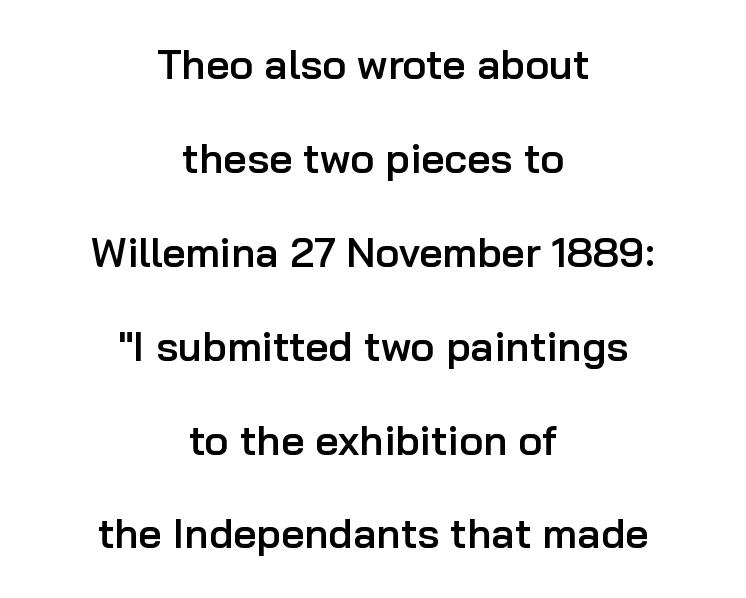
Between one letter and the next there's only the usual sliver of space. A great deal of white space separates one row of letters from the next. Varying glyph widths throughout — classic text-font behaviour. The compositor balanced each line on the midline. This is the in-between weight designers call semibold or demi. The foot of each line stays bare and open.
